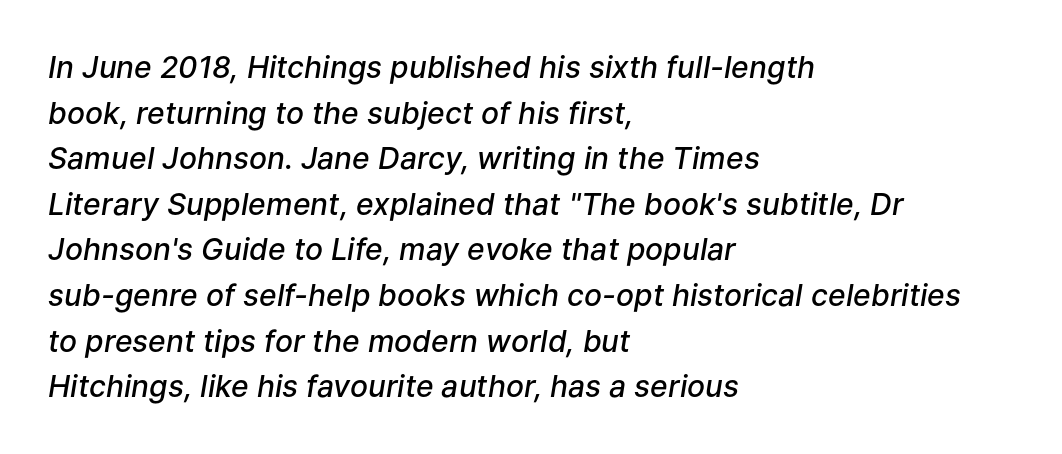
Q: Is the text bold? A: Semi-bold.
Q: Is the text italic (slanted)? A: Yes, it leans right by about 9 degrees.
Q: Is the text underlined? A: No.
Q: How is the paragraph aligned? A: Left-aligned.
Q: Is the spacing between letters normal or unusually wide? A: Normal.
Q: Is the spacing between lines tight, normal or loose? A: Normal.
Q: Width (condensed, normal, or wide)? A: Normal.
Q: Stroke contrast? A: Low.
Q: x-height? A: Medium.
Q: Monospaced? A: No.
